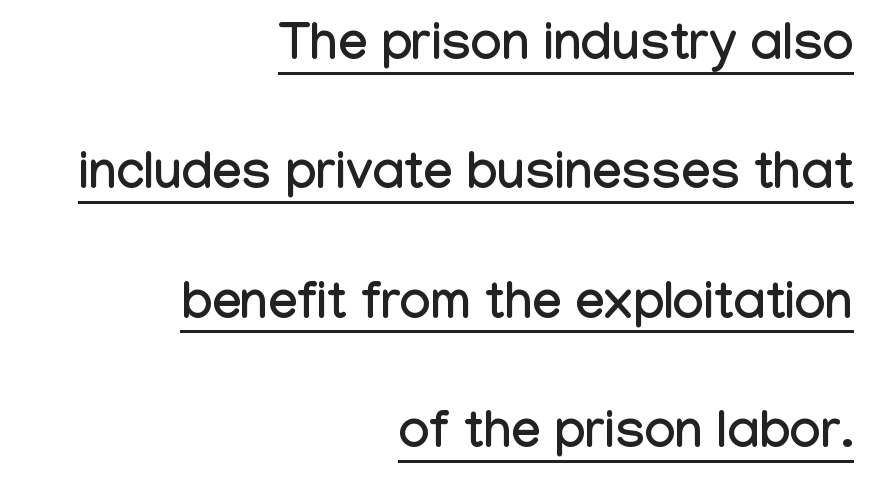
Q: Is the text italic (slanted)? A: No, it is upright.
Q: Is the typeface a serif or a sans-serif typeface? A: Sans-serif.
Q: Is the text underlined? A: Yes.
Q: How is the paragraph aligned? A: Right-aligned.
Q: Is the spacing between letters normal or unusually wide? A: Normal.
Q: Is the spacing between lines tight, normal or loose? A: Loose.
Q: Width (condensed, normal, or wide)? A: Condensed.
Q: Stroke contrast? A: Low.
Q: x-height? A: Medium.
Q: Monospaced? A: No.
